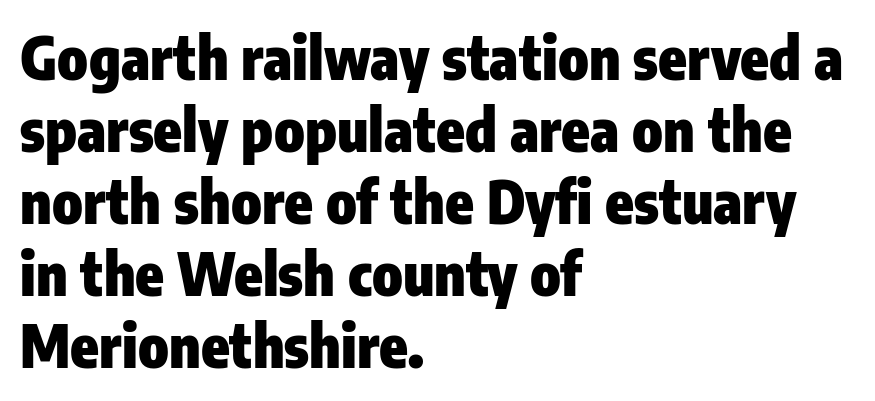
{"serif": "no", "italic": "no", "bold": "yes", "weight": "heavy", "width": "condensed", "stroke_contrast": "low", "x_height": "medium", "monospaced": "no", "underline": "no", "align": "left", "line_spacing_ratio": 1.24, "letter_spacing": "normal", "letter_spacing_em": 0.0, "glyph_px": 58}
